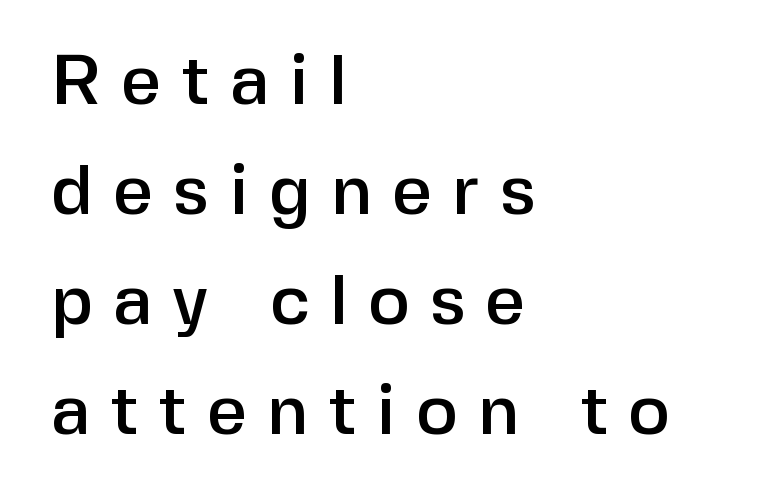
The image shows 70 px sans-serif type, upright; set left-aligned, normal line spacing (1.57x), unusually wide letter spacing (+0.29 em), not underlined; low stroke contrast and a medium x-height.
